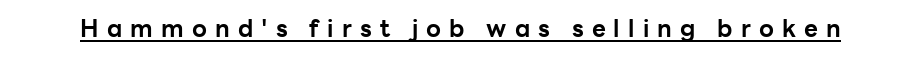
The image shows 24 px bold type, upright; set unusually wide letter spacing (+0.34 em), underlined.
